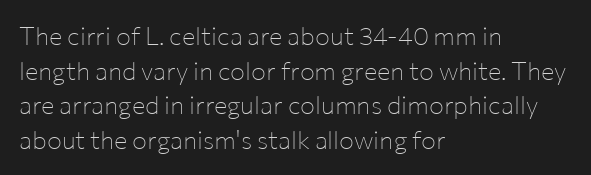
{"italic": "no", "bold": "no", "underline": "no", "align": "left", "line_spacing": "normal", "line_spacing_ratio": 1.39, "letter_spacing": "normal", "letter_spacing_em": 0.0, "glyph_px": 25}
